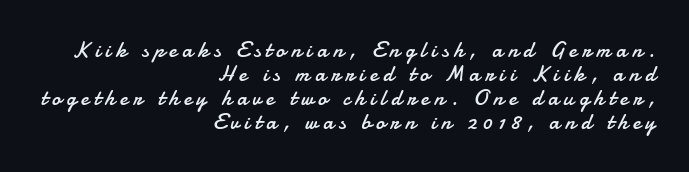
The image shows 22 px text type; set right-aligned, tight line spacing (1.09x), unusually wide letter spacing (+0.24 em), not underlined.
